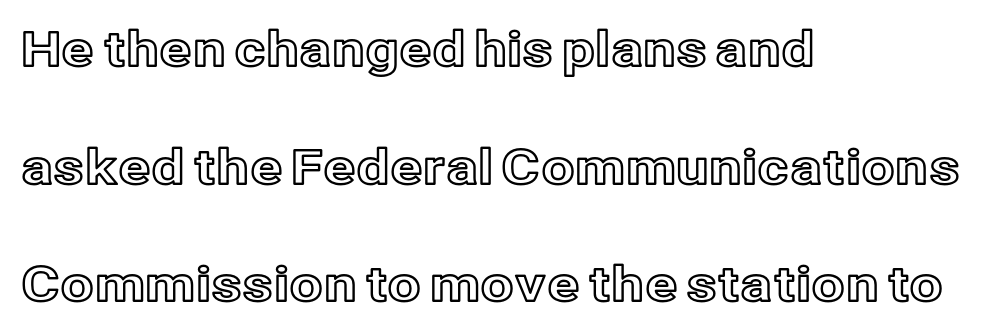
The passage shown is not underscored anywhere. Loosely led — the rows are spread out. Tracking value appears to be zero — textbook default spacing. This is roman type, the default non-slanted kind. Here the designer chose a conventional face with non-uniform glyph widths. This sample is left-justified, so line endings fall wherever the words run out.
